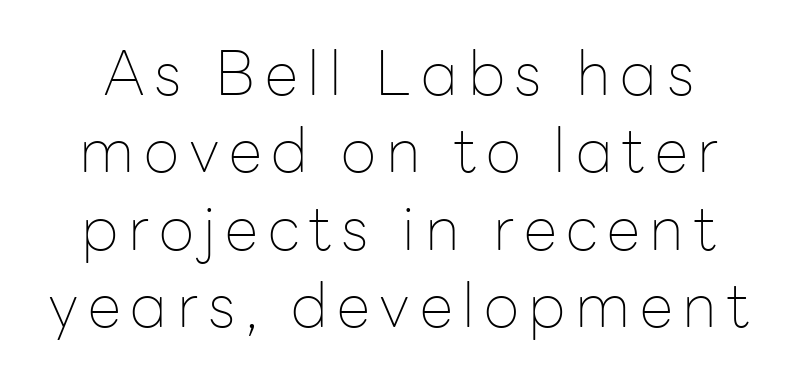
Q: Is the text bold? A: No.
Q: Is the text italic (slanted)? A: No, it is upright.
Q: Is the typeface a serif or a sans-serif typeface? A: Sans-serif.
Q: Is the text underlined? A: No.
Q: Is the spacing between lines tight, normal or loose? A: Normal.
Q: Width (condensed, normal, or wide)? A: Normal.
Q: Stroke contrast? A: Low.
Q: x-height? A: Medium.
Q: Monospaced? A: No.
